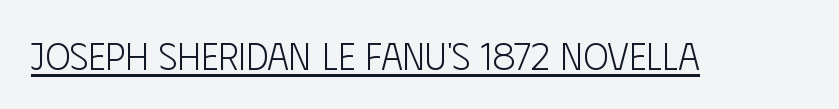
Q: Is the text bold? A: No.
Q: Is the text italic (slanted)? A: No, it is upright.
Q: Is the typeface a serif or a sans-serif typeface? A: Sans-serif.
Q: Is the text underlined? A: Yes.
Q: Is the spacing between letters normal or unusually wide? A: Normal.
Q: Width (condensed, normal, or wide)? A: Condensed.
Q: Stroke contrast? A: Low.
Q: x-height? A: Large.
Q: Monospaced? A: No.
